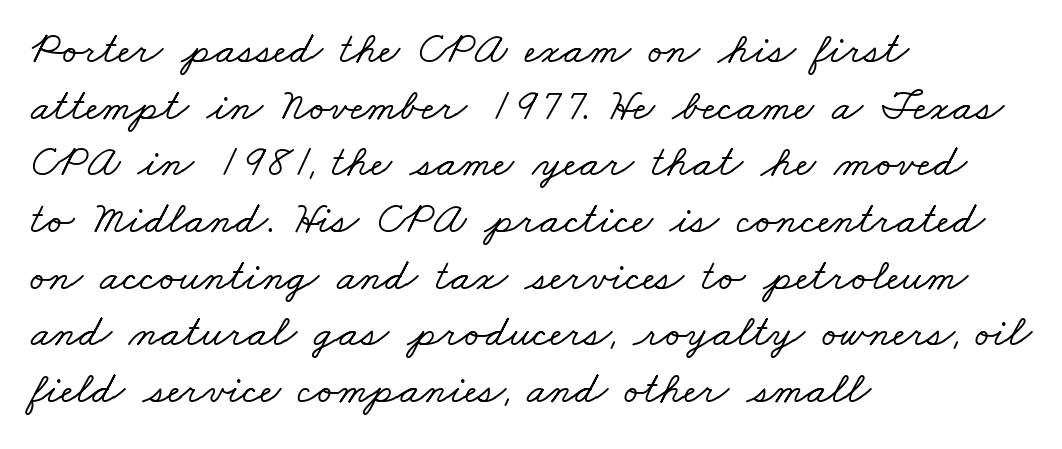
{"serif": "yes", "width": "wide", "stroke_contrast": "low", "x_height": "small", "monospaced": "no", "underline": "no", "align": "left", "line_spacing": "normal", "line_spacing_ratio": 1.26, "letter_spacing": "normal", "letter_spacing_em": 0.0, "glyph_px": 45}
